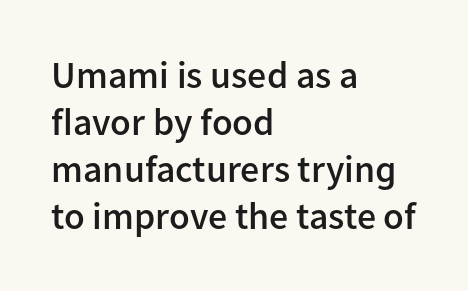
The image shows 38 px semibold sans-serif type, upright; set left-aligned, line spacing 1.24x, normal letter spacing, not underlined; low stroke contrast and a medium x-height.
